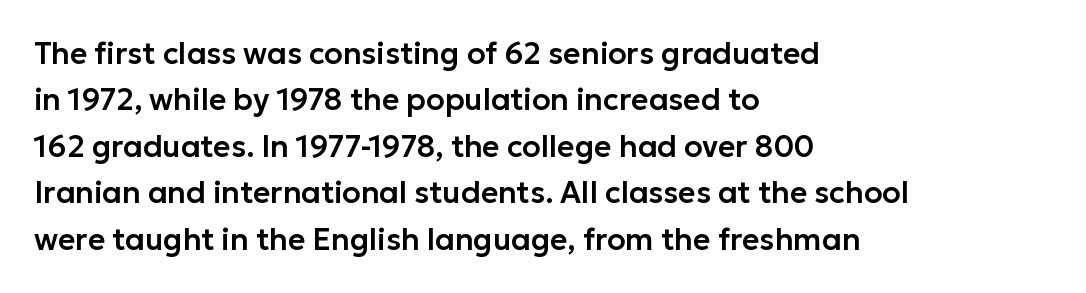
The words here are not underlined. The typography opts for an upright posture over an oblique one. What's the leading like? Ordinary, nothing unusual. A typesetter would call this proportional, since set widths differ per character.
